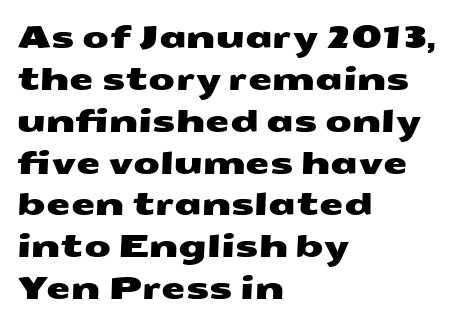
{"serif": "no", "width": "wide", "stroke_contrast": "medium", "x_height": "medium", "monospaced": "no", "underline": "no", "align": "left", "line_spacing": "normal", "line_spacing_ratio": 1.35, "letter_spacing": "normal", "letter_spacing_em": 0.0, "glyph_px": 31}
